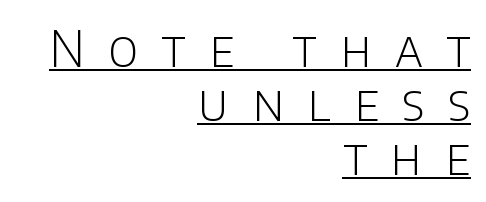
The passage is arranged like a letterhead date or caption credit — flush right. The weight would be labelled regular, book, light, or lighter still. Does the type have serifs? No, each stem ends abruptly. Spacing verdict: proportional, widths tailored to each character.
